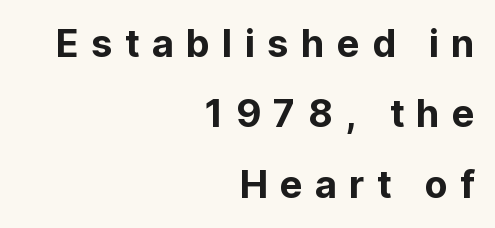
{"serif": "no", "italic": "no", "width": "normal", "stroke_contrast": "low", "x_height": "medium", "monospaced": "no", "underline": "no", "align": "right", "line_spacing_ratio": 1.85, "letter_spacing": "wide", "letter_spacing_em": 0.32, "glyph_px": 38}
